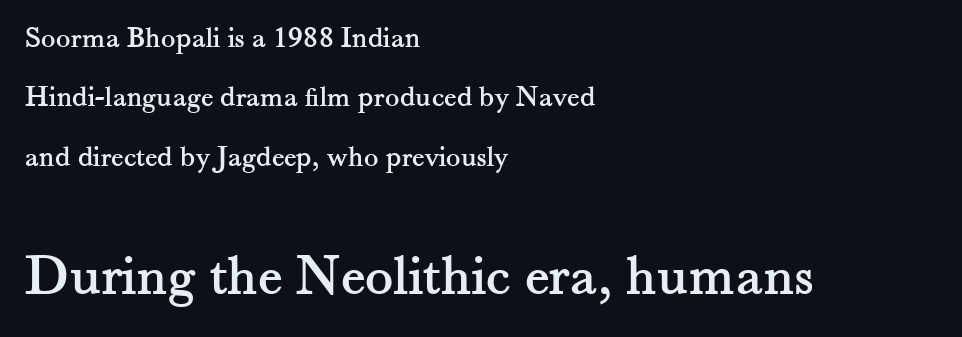
Q: Is the text italic (slanted)? A: No, it is upright.
Q: Is the typeface a serif or a sans-serif typeface? A: Serif.
Q: Is the text underlined? A: No.
Q: How is the paragraph aligned? A: Left-aligned.
Q: Is the spacing between letters normal or unusually wide? A: Normal.
Q: Is the spacing between lines tight, normal or loose? A: Loose.
Q: Which block of text is set in a larger size, the first (top) or the second (bottom)? A: The second (bottom) one.
Q: Width (condensed, normal, or wide)? A: Normal.
Q: Stroke contrast? A: Medium.
Q: x-height? A: Small.
Q: Monospaced? A: No.
